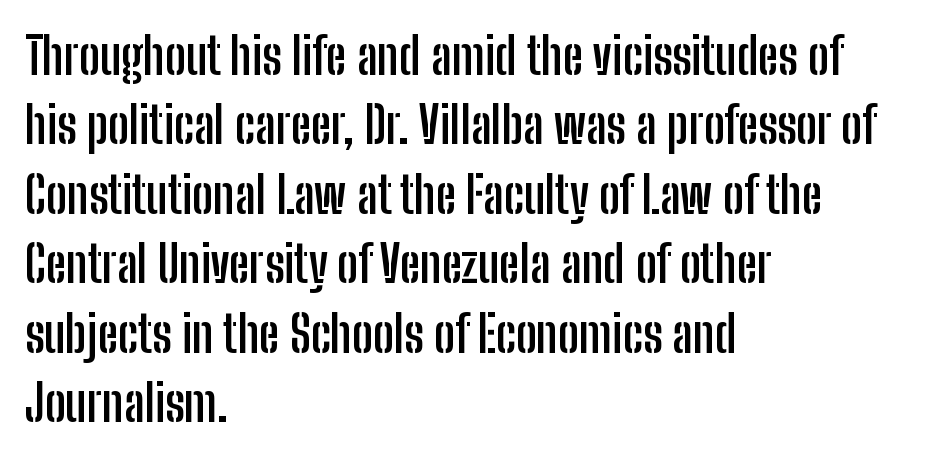
{"serif": "no", "italic": "no", "bold": "yes", "weight": "semibold", "width": "condensed", "stroke_contrast": "low", "x_height": "medium", "monospaced": "no", "underline": "no", "align": "left", "line_spacing": "normal", "line_spacing_ratio": 1.39, "letter_spacing": "normal", "letter_spacing_em": 0.0, "glyph_px": 50}
